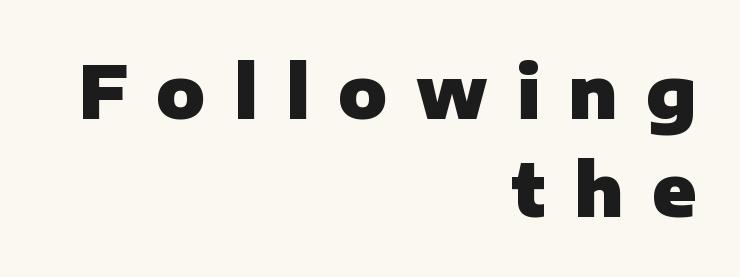
Short note: letters widely spaced. A typesetter would label this face a sans. The block of text has a typical density, with ordinary space between rows. Each line ends at the same right margin while the left side varies. Beneath every word, the page is bare. Does the weight exceed regular? Yes, all the way to bold.
